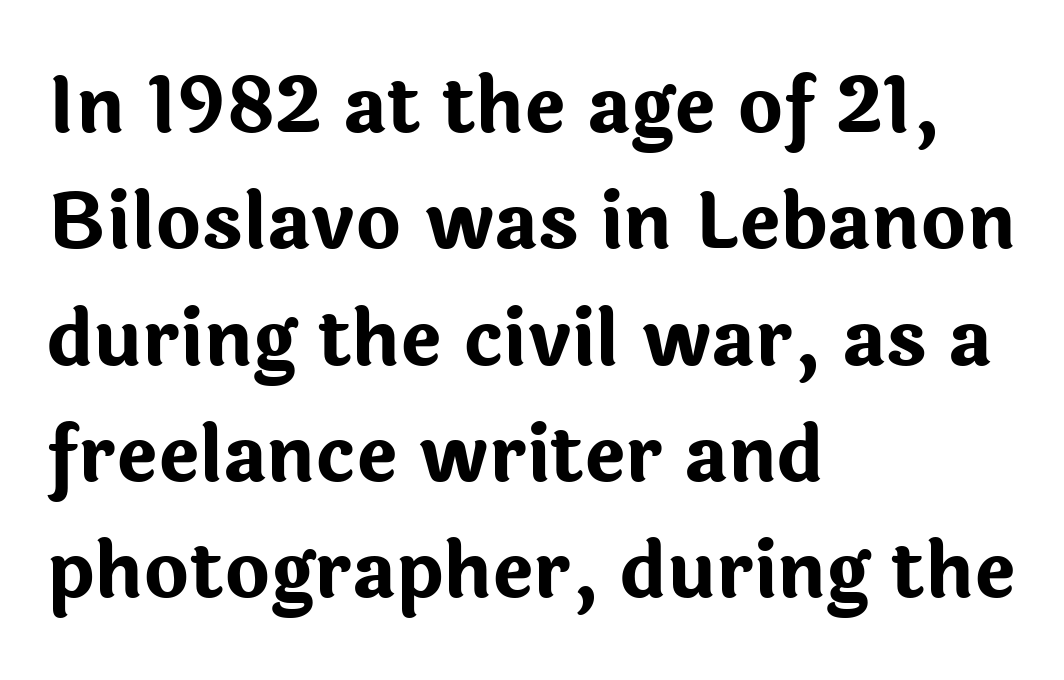
Q: Is the text bold? A: Yes.
Q: Is the text italic (slanted)? A: No, it is upright.
Q: Is the typeface a serif or a sans-serif typeface? A: Sans-serif.
Q: Is the text underlined? A: No.
Q: How is the paragraph aligned? A: Left-aligned.
Q: Is the spacing between letters normal or unusually wide? A: Normal.
Q: Is the spacing between lines tight, normal or loose? A: Normal.
Q: Width (condensed, normal, or wide)? A: Normal.
Q: Stroke contrast? A: Low.
Q: x-height? A: Medium.
Q: Monospaced? A: No.
